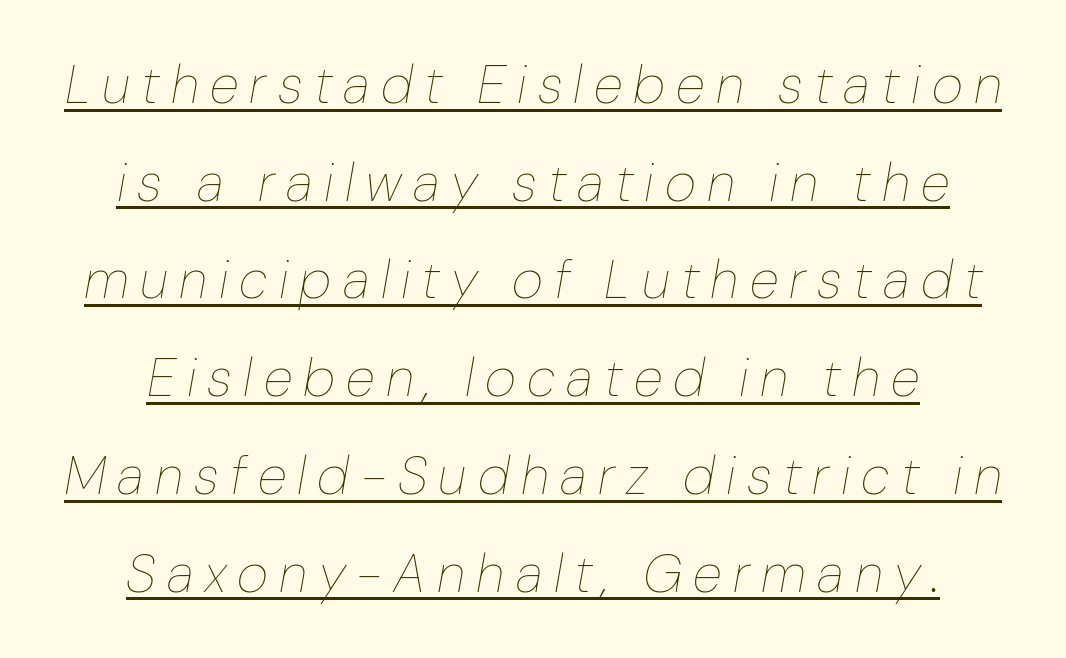
The image shows 54 px thin type, italic (leaning right); set centered, line spacing 1.81x, unusually wide letter spacing (+0.21 em), underlined; low stroke contrast and a medium x-height.
